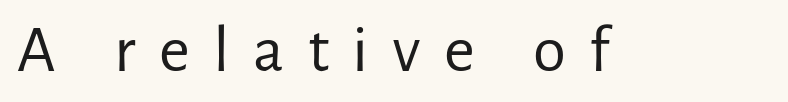
The image shows 67 px regular-weight sans-serif type, upright; set unusually wide letter spacing (+0.35 em), not underlined; low stroke contrast and a medium x-height.
